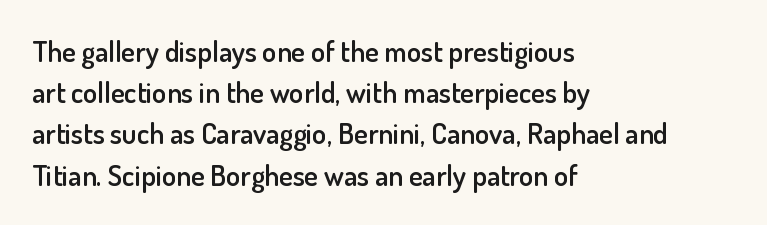
{"serif": "no", "italic": "no", "bold": "semi", "weight": "semibold", "width": "normal", "stroke_contrast": "low", "x_height": "small", "monospaced": "no", "underline": "no", "align": "left", "line_spacing": "normal", "line_spacing_ratio": 1.42, "letter_spacing": "normal", "letter_spacing_em": 0.0, "glyph_px": 29}
